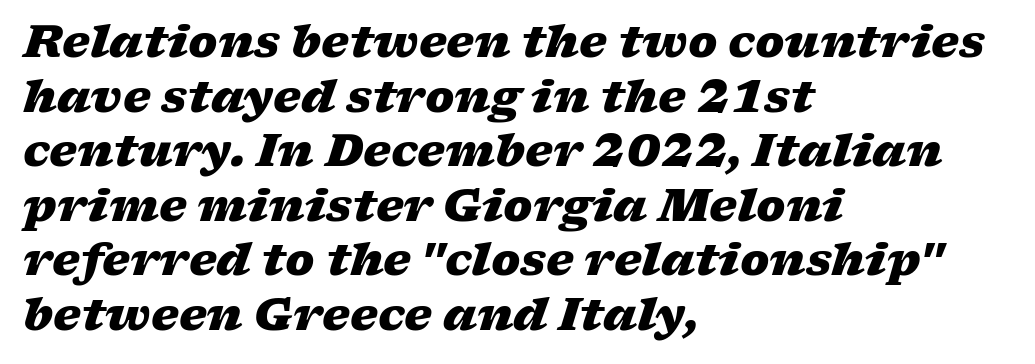
Decoration check: the copy has no underline. If you drew a line through each stem, it would be angled. Each line starts at the same left margin while the right side varies. Spacing between characters is what you'd get straight out of the box.
